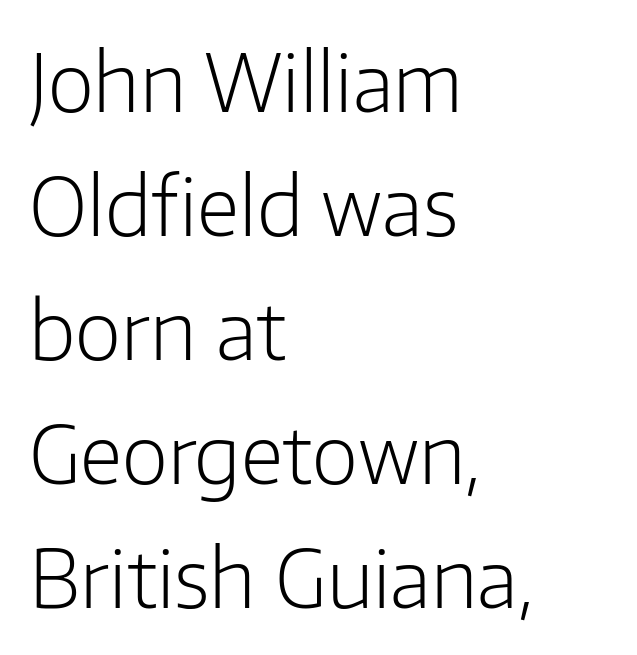
Q: Is the text bold? A: No.
Q: Is the text italic (slanted)? A: No, it is upright.
Q: Is the typeface a serif or a sans-serif typeface? A: Sans-serif.
Q: Is the text underlined? A: No.
Q: How is the paragraph aligned? A: Left-aligned.
Q: Is the spacing between letters normal or unusually wide? A: Normal.
Q: Is the spacing between lines tight, normal or loose? A: Normal.
Q: Width (condensed, normal, or wide)? A: Normal.
Q: Stroke contrast? A: Low.
Q: x-height? A: Medium.
Q: Monospaced? A: No.
